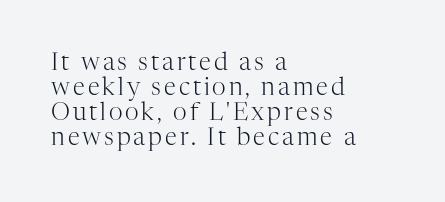
Interline gaps are noticeably narrow in this sample. A clean baseline with only descenders dipping below it. These lines were composed using upright roman letters. Every row of glyphs begins at an identical x-position on the left.
